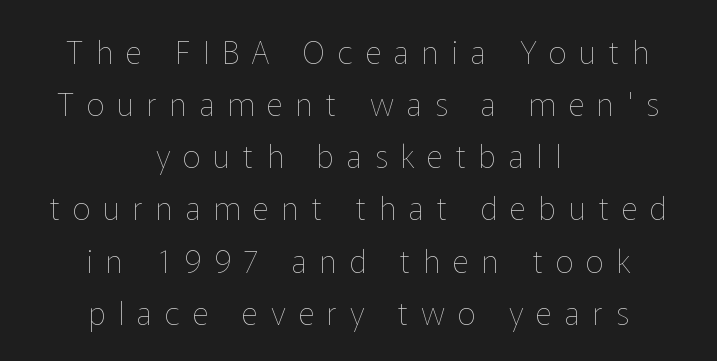
Q: Is the text bold? A: No.
Q: Is the text italic (slanted)? A: No, it is upright.
Q: Is the text underlined? A: No.
Q: How is the paragraph aligned? A: Centered.
Q: Is the spacing between letters normal or unusually wide? A: Unusually wide.
Q: Is the spacing between lines tight, normal or loose? A: Normal.
Q: Width (condensed, normal, or wide)? A: Normal.
Q: Stroke contrast? A: Low.
Q: x-height? A: Medium.
Q: Monospaced? A: No.
